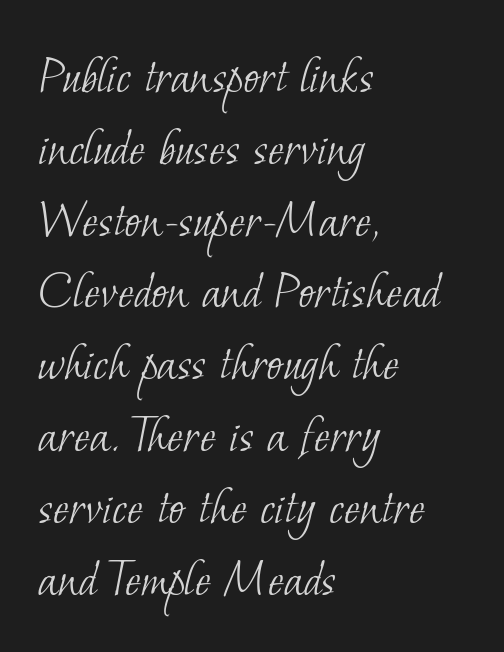
A normal amount of white space separates one row of letters from the next. Note: serifs present on the glyphs. The letters advance in unequal steps, a hallmark of proportional type. The weight tops out at a normal text grade. Between one letter and the next there's only the usual sliver of space. This rendering uses left alignment, leaving the right contour irregular.
